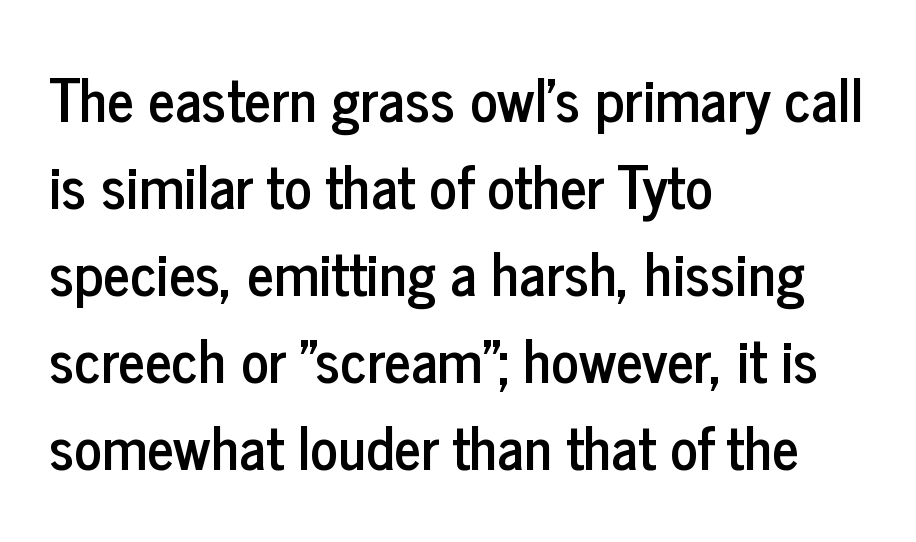
The image shows 58 px condensed sans-serif type, upright; set left-aligned, normal line spacing (1.5x), normal letter spacing, not underlined; low stroke contrast and a medium x-height.
